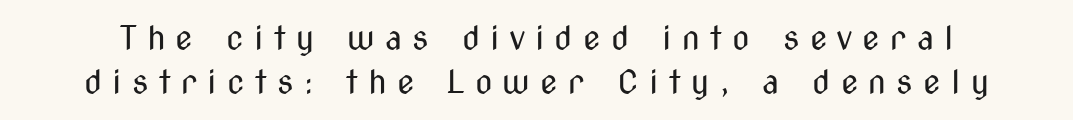
The strip under each line holds only bare page. Note: no serifs on the glyphs. Weight class: somewhere from thin through regular. Each letter keeps its own natural width here, so spacing adapts to shape.
